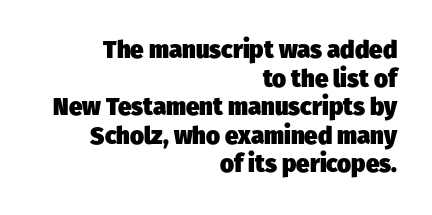
Q: Is the text bold? A: Yes.
Q: Is the text underlined? A: No.
Q: How is the paragraph aligned? A: Right-aligned.
Q: Is the spacing between letters normal or unusually wide? A: Normal.
